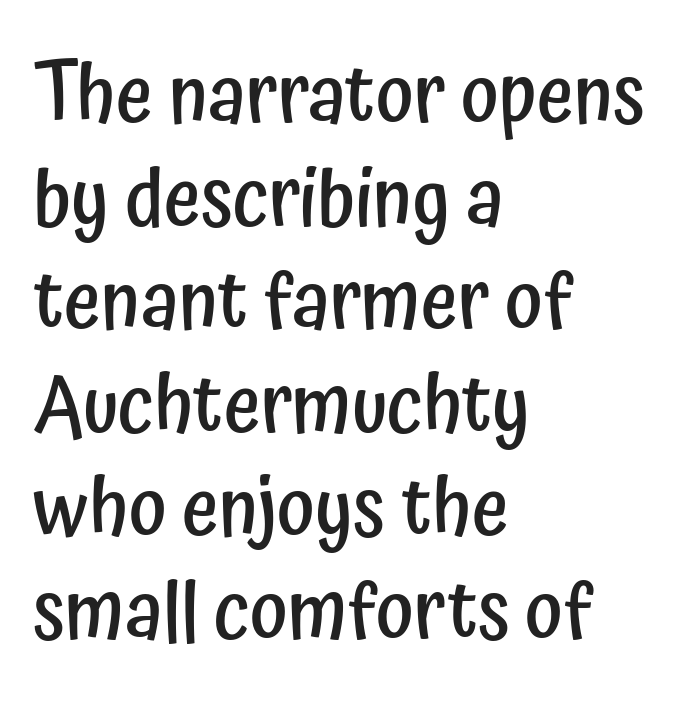
Q: Is the text bold? A: Semi-bold.
Q: Is the text italic (slanted)? A: No, it is upright.
Q: Is the typeface a serif or a sans-serif typeface? A: Sans-serif.
Q: Is the text underlined? A: No.
Q: How is the paragraph aligned? A: Left-aligned.
Q: Is the spacing between letters normal or unusually wide? A: Normal.
Q: Is the spacing between lines tight, normal or loose? A: Normal.
Q: Width (condensed, normal, or wide)? A: Condensed.
Q: Stroke contrast? A: Low.
Q: x-height? A: Medium.
Q: Monospaced? A: No.
